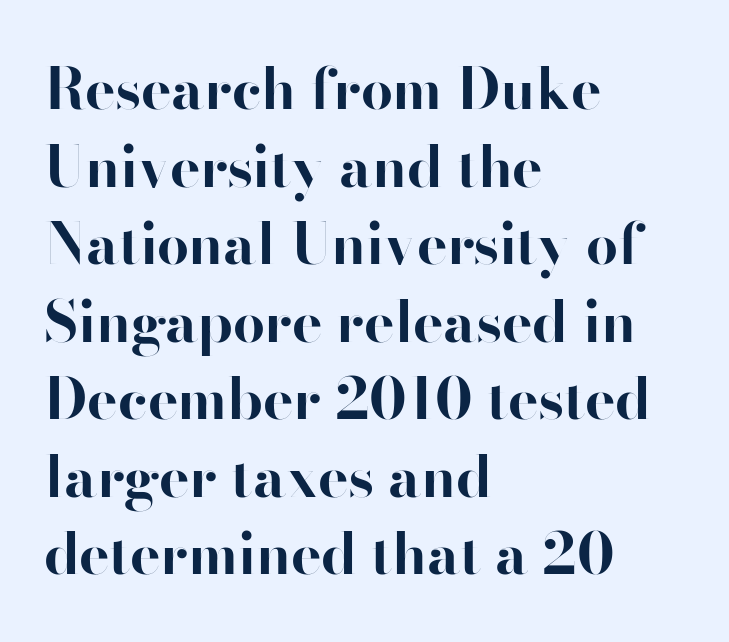
{"serif": "no", "italic": "no", "bold": "yes", "weight": "bold", "width": "normal", "stroke_contrast": "high", "x_height": "small", "monospaced": "no", "underline": "no", "align": "left", "line_spacing": "normal", "line_spacing_ratio": 1.36, "letter_spacing": "normal", "letter_spacing_em": 0.0, "glyph_px": 57}
